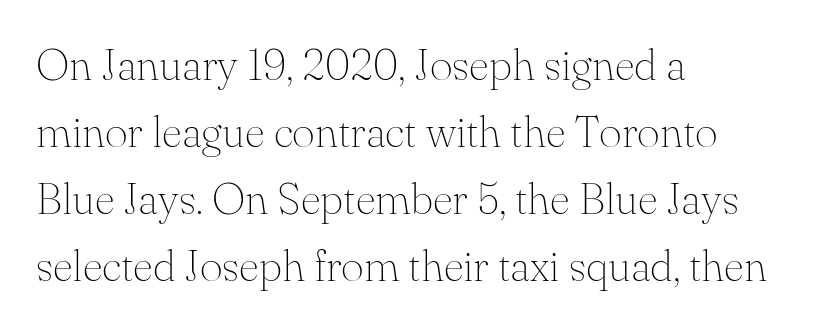
The image shows 44 px thin serif type, upright; set left-aligned, normal line spacing (1.52x), normal letter spacing, not underlined; medium stroke contrast and a small x-height.
